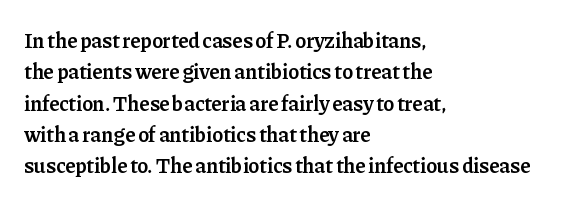
{"italic": "no", "bold": "semi", "underline": "no", "align": "left", "line_spacing": "normal", "line_spacing_ratio": 1.49, "letter_spacing": "normal", "letter_spacing_em": 0.0, "glyph_px": 21}
